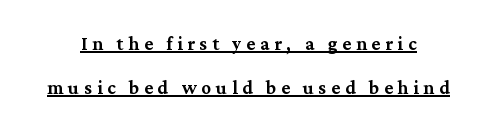
The image shows 24 px text type, upright; set line spacing 1.82x, unusually wide letter spacing (+0.2 em), underlined.
